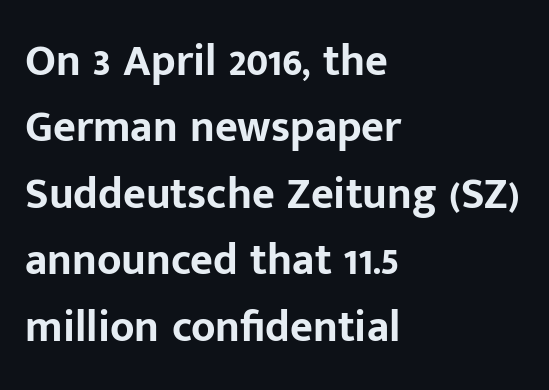
Q: Is the text bold? A: Yes.
Q: Is the text italic (slanted)? A: No, it is upright.
Q: Is the typeface a serif or a sans-serif typeface? A: Sans-serif.
Q: Is the text underlined? A: No.
Q: How is the paragraph aligned? A: Left-aligned.
Q: Is the spacing between letters normal or unusually wide? A: Normal.
Q: Is the spacing between lines tight, normal or loose? A: Normal.
Q: Width (condensed, normal, or wide)? A: Normal.
Q: Stroke contrast? A: Low.
Q: x-height? A: Medium.
Q: Monospaced? A: No.
